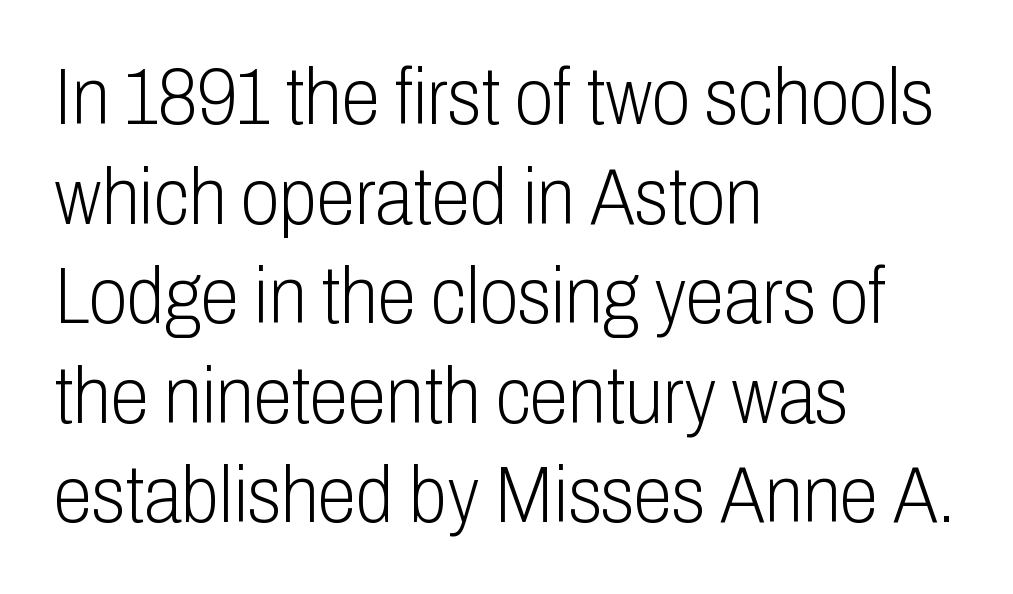
Q: Is the text bold? A: No.
Q: Is the text italic (slanted)? A: No, it is upright.
Q: Is the typeface a serif or a sans-serif typeface? A: Sans-serif.
Q: Is the text underlined? A: No.
Q: How is the paragraph aligned? A: Left-aligned.
Q: Is the spacing between letters normal or unusually wide? A: Normal.
Q: Is the spacing between lines tight, normal or loose? A: Normal.
Q: Width (condensed, normal, or wide)? A: Condensed.
Q: Stroke contrast? A: Low.
Q: x-height? A: Medium.
Q: Monospaced? A: No.
